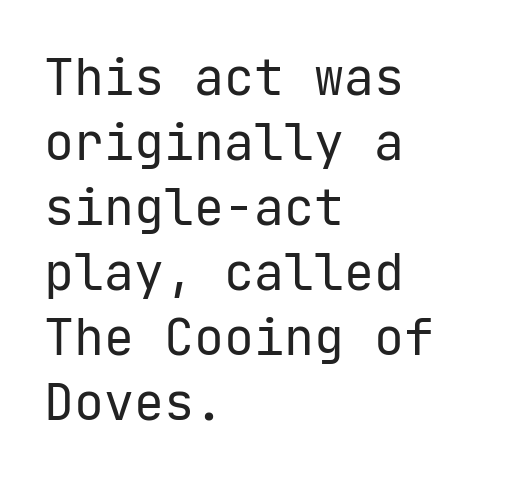
The image shows 50 px regular-weight sans-serif type, upright; set left-aligned, normal line spacing (1.3x), normal letter spacing, not underlined; low stroke contrast and a medium x-height.
